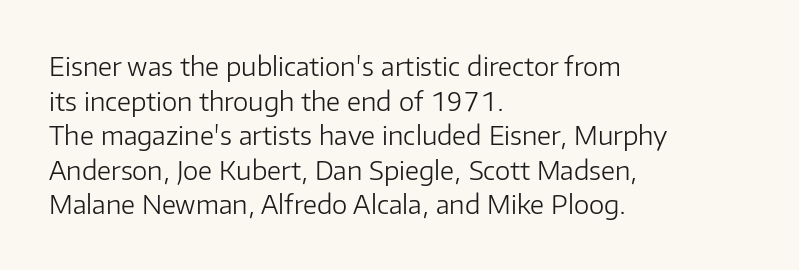
Q: Is the text bold? A: No.
Q: Is the text italic (slanted)? A: No, it is upright.
Q: Is the text underlined? A: No.
Q: How is the paragraph aligned? A: Left-aligned.
Q: Is the spacing between letters normal or unusually wide? A: Normal.
Q: Is the spacing between lines tight, normal or loose? A: Normal.
